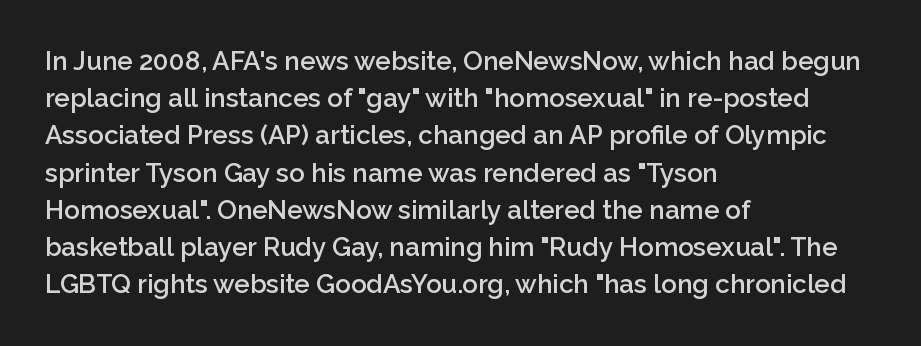
The strokes are fattened partway — semibold, not bold. The rendering uses a moderate line-height, typical for paragraphs. This sample uses plain, unmodified letter spacing. Any mark beneath the type? The region is blank.
